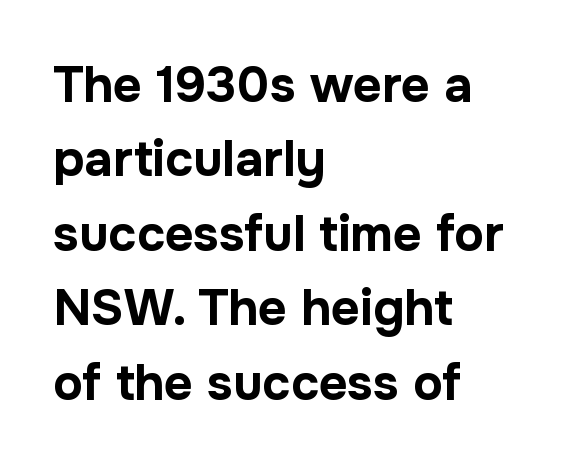
Q: Is the text bold? A: Yes.
Q: Is the text italic (slanted)? A: No, it is upright.
Q: Is the typeface a serif or a sans-serif typeface? A: Sans-serif.
Q: Is the text underlined? A: No.
Q: How is the paragraph aligned? A: Left-aligned.
Q: Is the spacing between letters normal or unusually wide? A: Normal.
Q: Is the spacing between lines tight, normal or loose? A: Normal.
Q: Width (condensed, normal, or wide)? A: Normal.
Q: Stroke contrast? A: Low.
Q: x-height? A: Medium.
Q: Monospaced? A: No.
